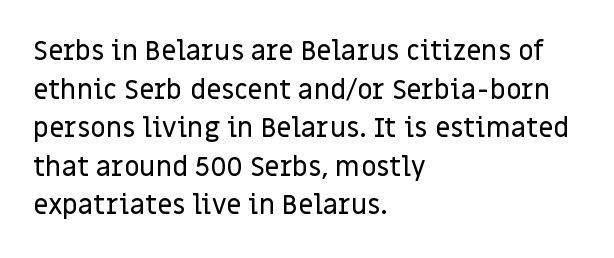
Q: Is the text italic (slanted)? A: No, it is upright.
Q: Is the text underlined? A: No.
Q: How is the paragraph aligned? A: Left-aligned.
Q: Is the spacing between letters normal or unusually wide? A: Normal.
Q: Is the spacing between lines tight, normal or loose? A: Normal.
